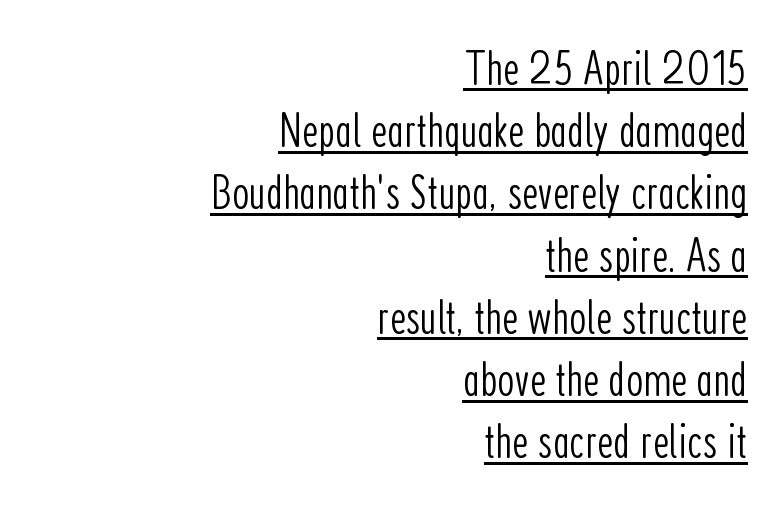
Character widths vary here, with narrow letters taking less room than wide ones. Compared with typical paragraphs, the rows here are spaced about the same. Letter spacing: default. Notice how the passage keeps a crisp vertical edge on the right only. Look at the bottom of the vertical strokes: they stop flat, with no serifs. Every word sits above its own underline.
